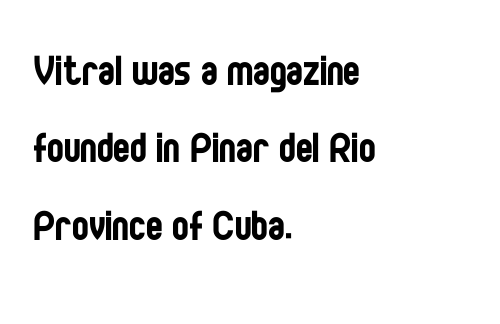
{"serif": "no", "italic": "no", "bold": "no", "weight": "regular", "width": "condensed", "stroke_contrast": "low", "x_height": "large", "monospaced": "no", "underline": "no", "align": "left", "line_spacing": "normal", "line_spacing_ratio": 1.55, "letter_spacing": "normal", "letter_spacing_em": 0.0, "glyph_px": 50}
